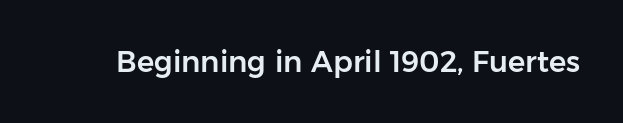
Q: Is the text italic (slanted)? A: No, it is upright.
Q: Is the typeface a serif or a sans-serif typeface? A: Sans-serif.
Q: Is the text underlined? A: No.
Q: Is the spacing between letters normal or unusually wide? A: Normal.
Q: Width (condensed, normal, or wide)? A: Normal.
Q: Stroke contrast? A: Low.
Q: x-height? A: Medium.
Q: Monospaced? A: No.
